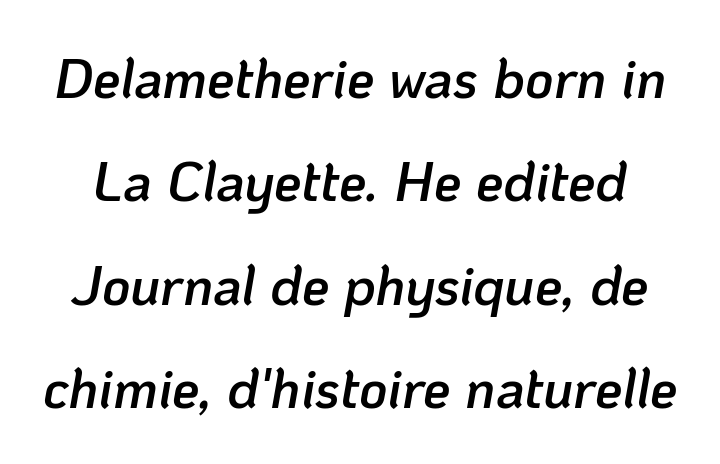
The image shows 55 px semibold type, italic (leaning right); set line spacing 1.88x, normal letter spacing, not underlined; low stroke contrast and a medium x-height.
